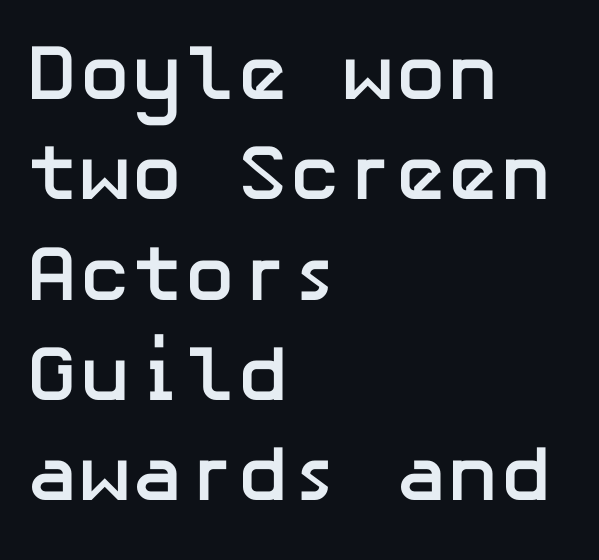
Q: Is the text bold? A: Yes.
Q: Is the text italic (slanted)? A: No, it is upright.
Q: Is the typeface a serif or a sans-serif typeface? A: Sans-serif.
Q: Is the text underlined? A: No.
Q: How is the paragraph aligned? A: Left-aligned.
Q: Is the spacing between letters normal or unusually wide? A: Normal.
Q: Is the spacing between lines tight, normal or loose? A: Normal.
Q: Width (condensed, normal, or wide)? A: Normal.
Q: Stroke contrast? A: Low.
Q: x-height? A: Medium.
